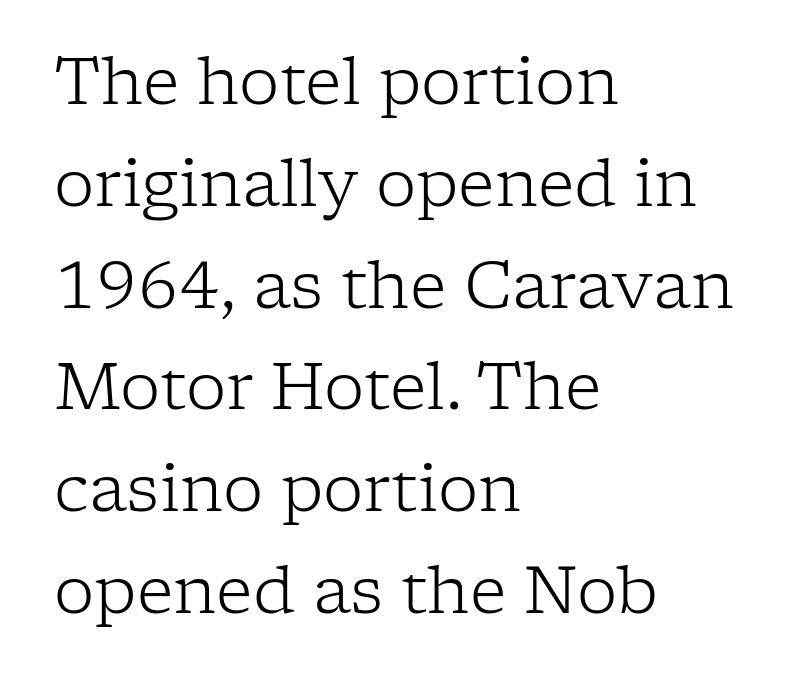
The image shows 64 px light serif type, upright; set left-aligned, normal line spacing (1.59x), normal letter spacing, not underlined; low stroke contrast and a medium x-height.
